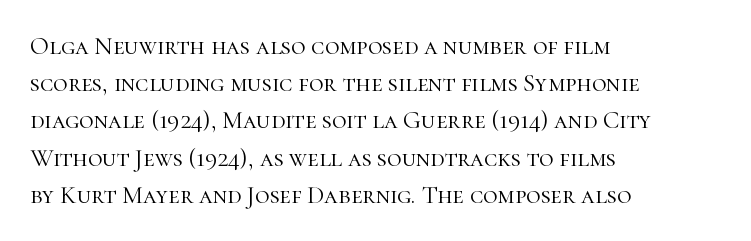
Each new line begins a customary step beneath the previous one. In CSS terms this would be text-align: left. Every character sits straight up, as roman type does. Inter-character spacing is left at the font's built-in metrics.
